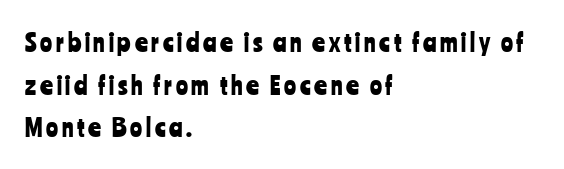
{"italic": "no", "underline": "no", "align": "left", "line_spacing_ratio": 1.71, "glyph_px": 25}
